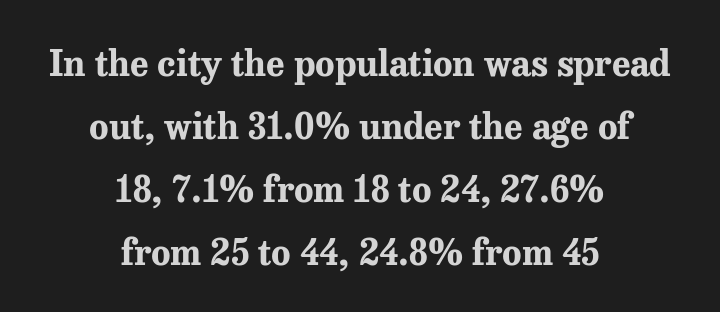
The image shows 36 px bold serif type, upright; set centered, line spacing 1.75x, normal letter spacing, not underlined; medium stroke contrast and a medium x-height.
